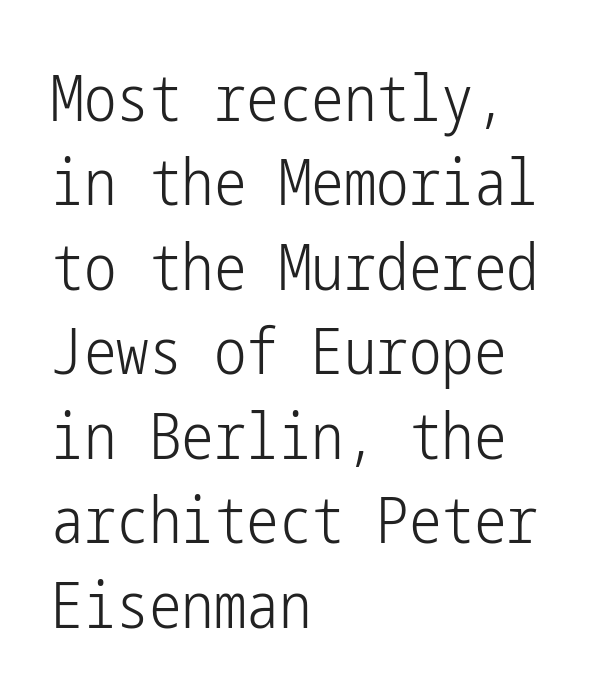
Q: Is the text bold? A: No.
Q: Is the text italic (slanted)? A: No, it is upright.
Q: Is the typeface a serif or a sans-serif typeface? A: Sans-serif.
Q: Is the text underlined? A: No.
Q: How is the paragraph aligned? A: Left-aligned.
Q: Is the spacing between letters normal or unusually wide? A: Normal.
Q: Is the spacing between lines tight, normal or loose? A: Normal.
Q: Width (condensed, normal, or wide)? A: Condensed.
Q: Stroke contrast? A: Low.
Q: x-height? A: Medium.
